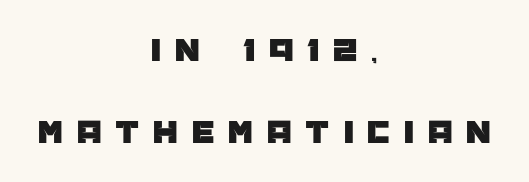
{"serif": "no", "italic": "no", "width": "normal", "stroke_contrast": "low", "x_height": "large", "monospaced": "no", "underline": "no", "align": "center", "line_spacing": "loose", "line_spacing_ratio": 2.35, "letter_spacing": "wide", "letter_spacing_em": 0.4, "glyph_px": 35}
